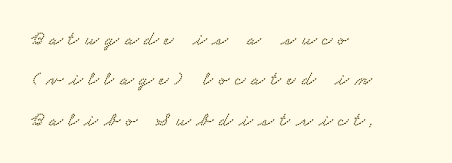
The image shows 20 px text type; set left-aligned, loose line spacing (2.02x), unusually wide letter spacing (+0.29 em), not underlined.
